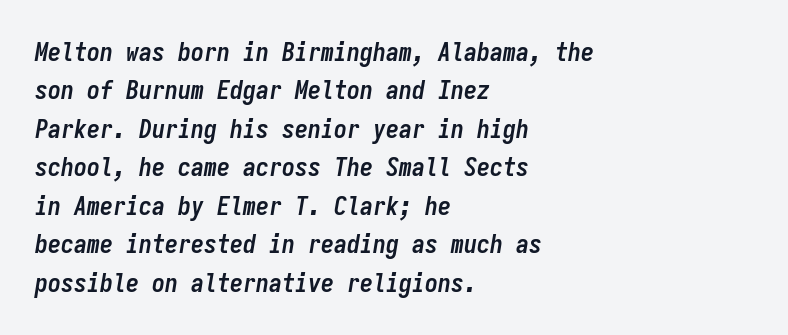
{"italic": "yes", "lean": "right", "slant_degrees": 9, "bold": "yes", "underline": "no", "align": "left", "line_spacing": "normal", "line_spacing_ratio": 1.48, "letter_spacing": "normal", "letter_spacing_em": 0.0, "glyph_px": 26}
